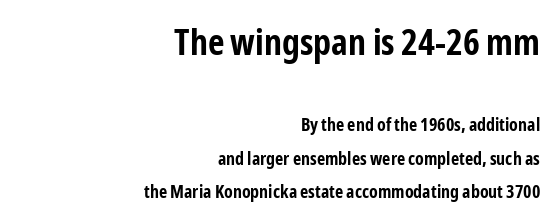
Q: Is the text bold? A: Yes.
Q: Is the text italic (slanted)? A: No, it is upright.
Q: Is the typeface a serif or a sans-serif typeface? A: Sans-serif.
Q: Is the text underlined? A: No.
Q: How is the paragraph aligned? A: Right-aligned.
Q: Is the spacing between letters normal or unusually wide? A: Normal.
Q: Which block of text is set in a larger size, the first (top) or the second (bottom)? A: The first (top) one.
Q: Width (condensed, normal, or wide)? A: Condensed.
Q: Stroke contrast? A: Low.
Q: x-height? A: Medium.
Q: Monospaced? A: No.
